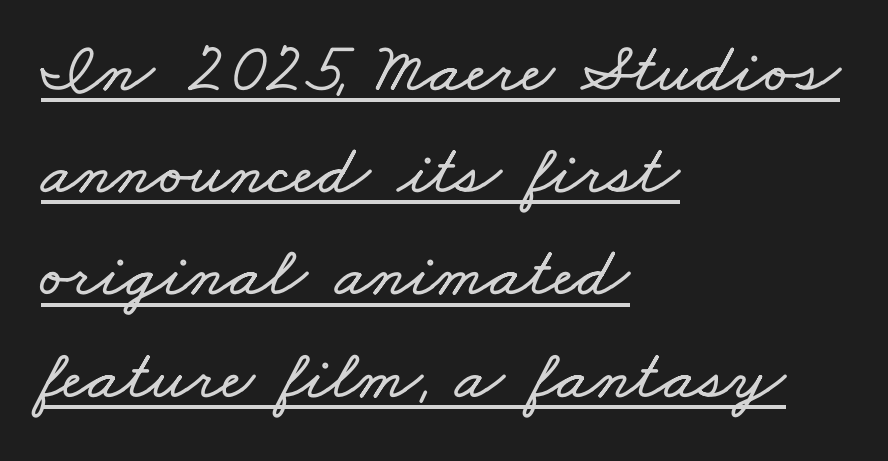
Think of a printed novel: that variable character pitch is what you see here. The paragraph shown leans on its left margin. Honestly, the row spacing looks completely unremarkable. Underline: present. The gaps between neighbouring characters are ordinary and unremarkable.
